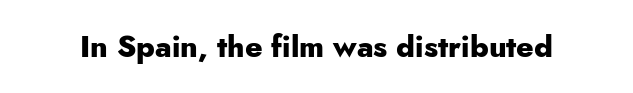
{"serif": "no", "italic": "no", "bold": "yes", "weight": "heavy", "width": "normal", "stroke_contrast": "low", "x_height": "small", "monospaced": "no", "underline": "no", "letter_spacing": "normal", "letter_spacing_em": 0.0, "glyph_px": 30}
